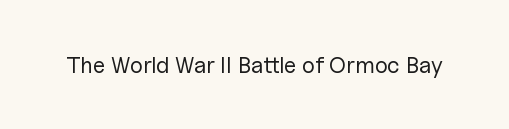
Q: Is the text bold? A: No.
Q: Is the text italic (slanted)? A: No, it is upright.
Q: Is the text underlined? A: No.
Q: Is the spacing between letters normal or unusually wide? A: Normal.
